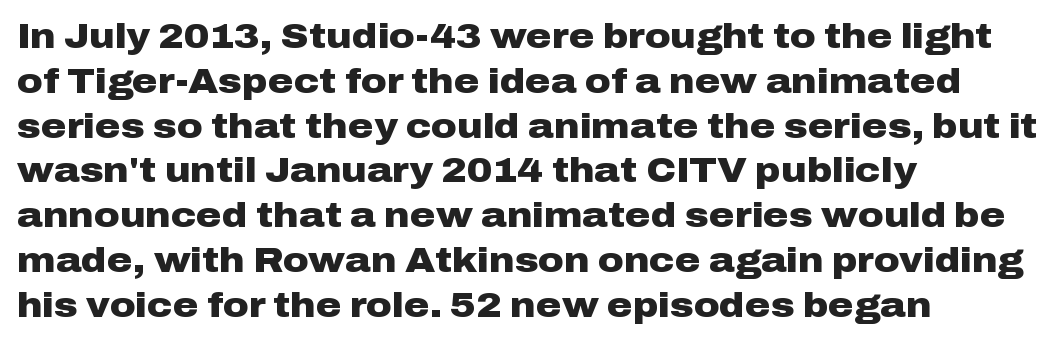
{"serif": "no", "italic": "no", "bold": "yes", "weight": "heavy", "width": "wide", "stroke_contrast": "low", "x_height": "medium", "monospaced": "no", "underline": "no", "align": "left", "line_spacing": "normal", "line_spacing_ratio": 1.28, "letter_spacing": "normal", "letter_spacing_em": 0.0, "glyph_px": 35}
